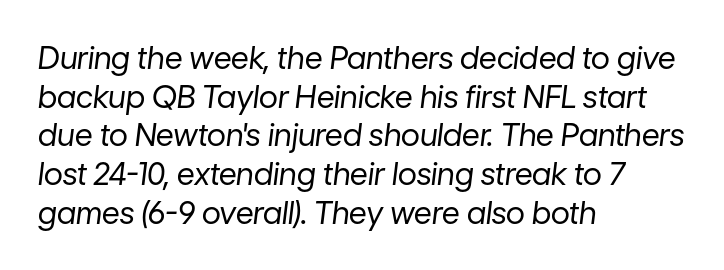
{"italic": "yes", "lean": "right", "slant_degrees": 7, "bold": "no", "weight": "regular", "width": "normal", "stroke_contrast": "low", "x_height": "medium", "monospaced": "no", "underline": "no", "align": "left", "line_spacing": "normal", "line_spacing_ratio": 1.25, "letter_spacing": "normal", "letter_spacing_em": 0.0, "glyph_px": 31}
